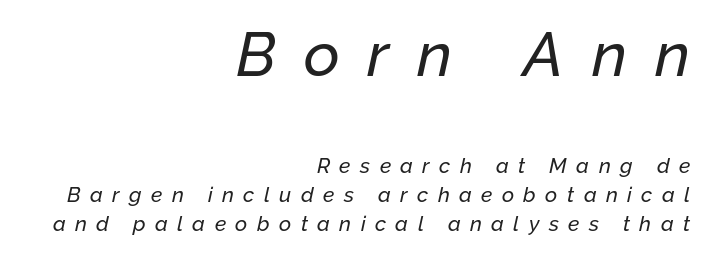
{"italic": "yes", "lean": "right", "slant_degrees": 12, "width": "normal", "stroke_contrast": "low", "x_height": "medium", "monospaced": "no", "underline": "no", "align": "right", "line_spacing": "normal", "line_spacing_ratio": 1.39, "letter_spacing": "wide", "letter_spacing_em": 0.45, "larger_block": "first", "size_ratio": 2.95, "glyph_px": 62}
